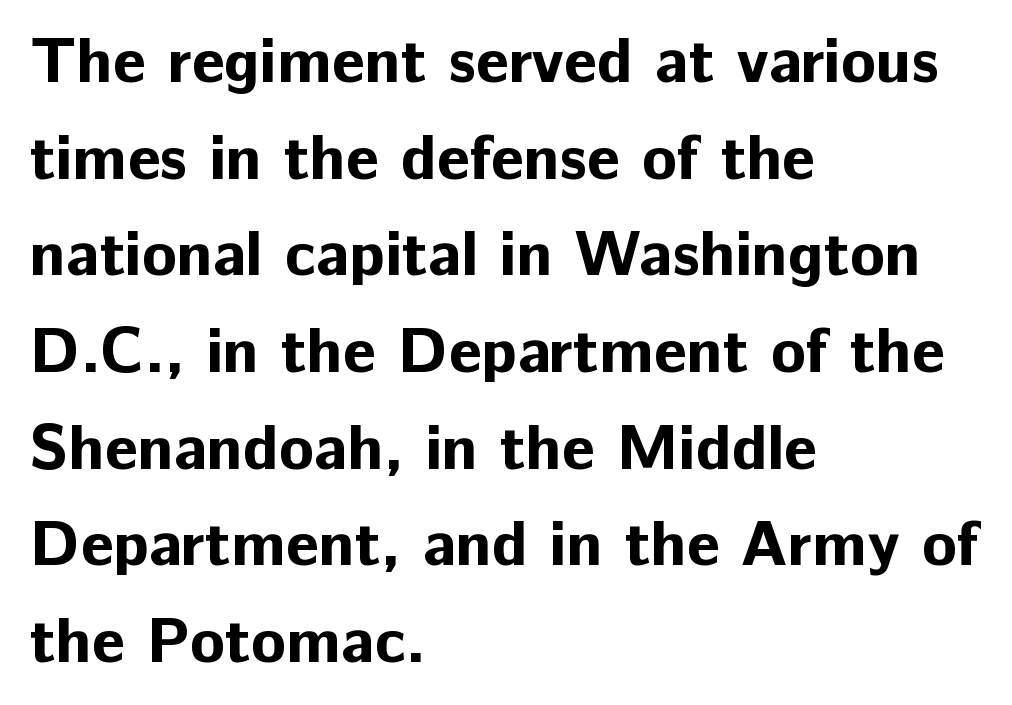
The image shows 64 px bold sans-serif type, upright; set left-aligned, normal line spacing (1.51x), normal letter spacing, not underlined; low stroke contrast and a medium x-height.
